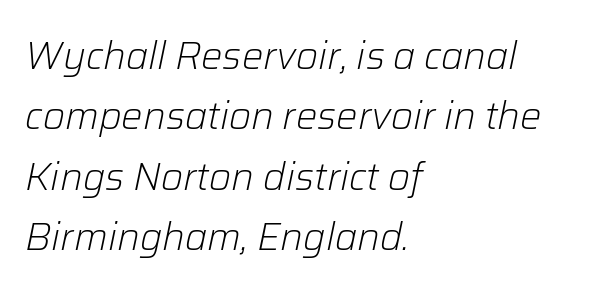
Q: Is the text bold? A: No.
Q: Is the text italic (slanted)? A: Yes, it leans right by about 12 degrees.
Q: Is the text underlined? A: No.
Q: How is the paragraph aligned? A: Left-aligned.
Q: Is the spacing between letters normal or unusually wide? A: Normal.
Q: Is the spacing between lines tight, normal or loose? A: Normal.
Q: Width (condensed, normal, or wide)? A: Normal.
Q: Stroke contrast? A: Low.
Q: x-height? A: Medium.
Q: Monospaced? A: No.
